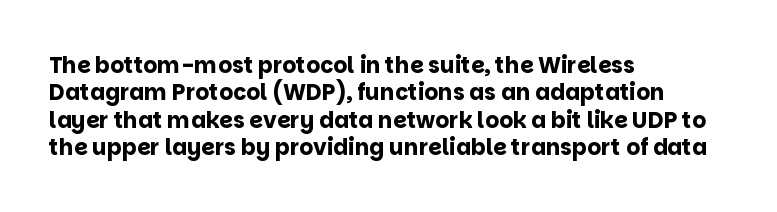
Q: Is the text bold? A: Yes.
Q: Is the text italic (slanted)? A: No, it is upright.
Q: Is the text underlined? A: No.
Q: How is the paragraph aligned? A: Left-aligned.
Q: Is the spacing between letters normal or unusually wide? A: Normal.
